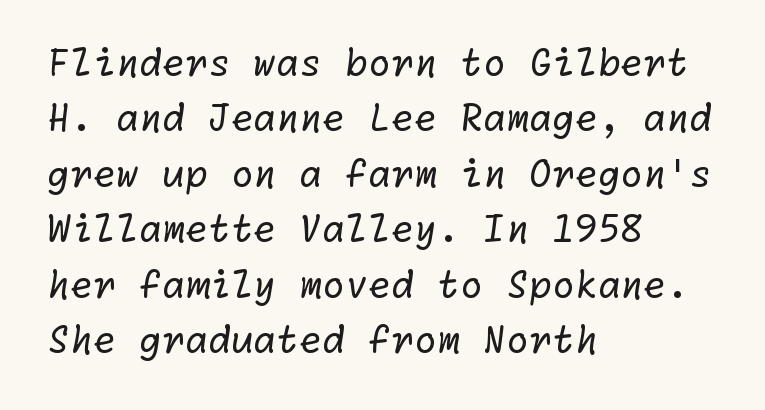
The image shows 37 px regular-weight sans-serif type; set left-aligned, normal line spacing (1.5x), normal letter spacing, not underlined; low stroke contrast and a medium x-height.
